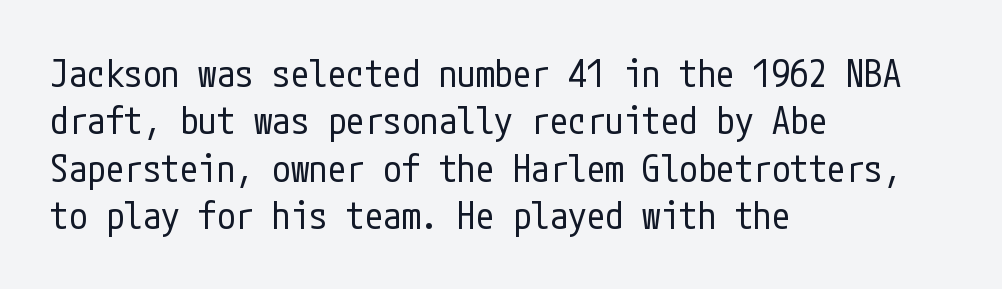
The image shows 37 px regular-weight, condensed sans-serif type, upright; set left-aligned, normal line spacing (1.28x), normal letter spacing, not underlined; low stroke contrast and a medium x-height.
